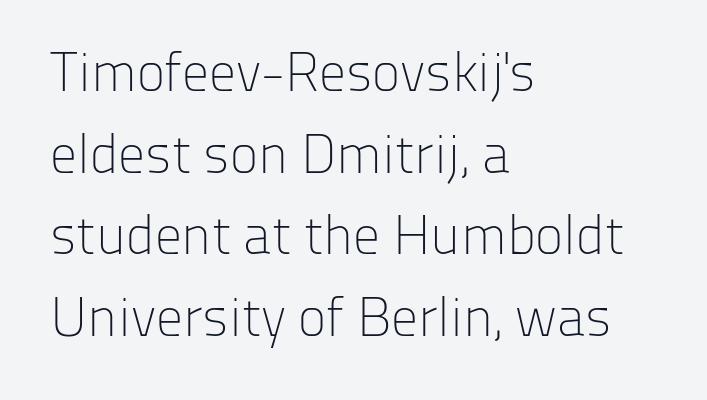
Q: Is the text bold? A: No.
Q: Is the text italic (slanted)? A: No, it is upright.
Q: Is the typeface a serif or a sans-serif typeface? A: Sans-serif.
Q: Is the text underlined? A: No.
Q: How is the paragraph aligned? A: Left-aligned.
Q: Is the spacing between letters normal or unusually wide? A: Normal.
Q: Is the spacing between lines tight, normal or loose? A: Normal.
Q: Width (condensed, normal, or wide)? A: Normal.
Q: Stroke contrast? A: Low.
Q: x-height? A: Medium.
Q: Monospaced? A: No.
